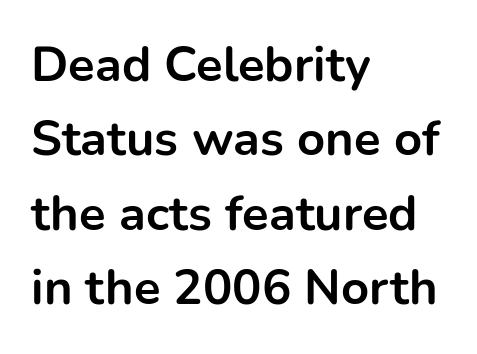
The image shows 49 px bold sans-serif type, upright; set left-aligned, normal line spacing (1.52x), normal letter spacing, not underlined; low stroke contrast and a medium x-height.
